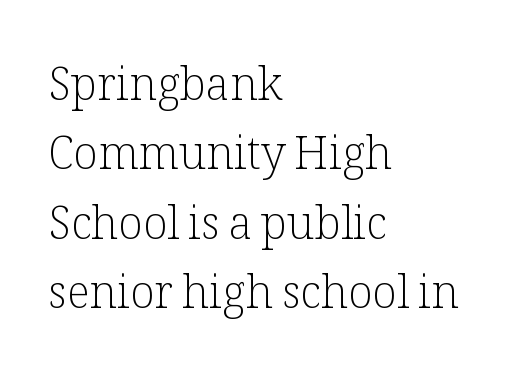
Q: Is the text bold? A: No.
Q: Is the text italic (slanted)? A: No, it is upright.
Q: Is the typeface a serif or a sans-serif typeface? A: Serif.
Q: Is the text underlined? A: No.
Q: How is the paragraph aligned? A: Left-aligned.
Q: Is the spacing between letters normal or unusually wide? A: Normal.
Q: Is the spacing between lines tight, normal or loose? A: Normal.
Q: Width (condensed, normal, or wide)? A: Normal.
Q: Stroke contrast? A: Low.
Q: x-height? A: Medium.
Q: Monospaced? A: No.
